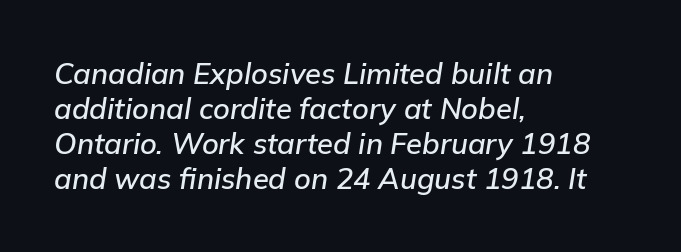
{"italic": "yes", "lean": "right", "slant_degrees": 9, "width": "normal", "stroke_contrast": "low", "x_height": "medium", "monospaced": "no", "underline": "no", "align": "left", "line_spacing_ratio": 1.21, "letter_spacing": "normal", "letter_spacing_em": 0.0, "glyph_px": 29}
